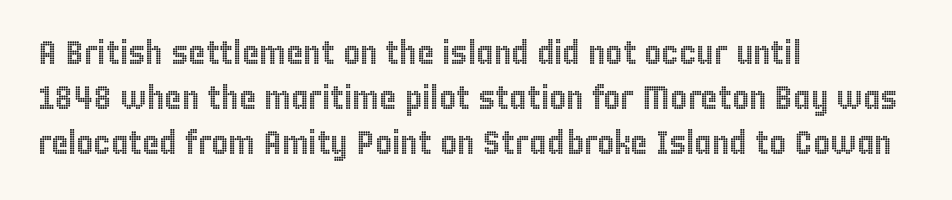
{"italic": "no", "width": "condensed", "x_height": "large", "monospaced": "no", "underline": "no", "align": "left", "line_spacing": "normal", "line_spacing_ratio": 1.36, "letter_spacing": "normal", "letter_spacing_em": 0.0, "glyph_px": 33}
